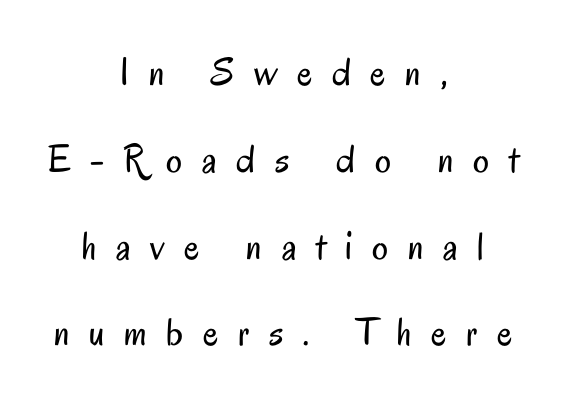
The face used here is rendered with a markedly widened letterfit. The weight tops out at a normal text grade. Character widths vary here, with narrow letters taking less room than wide ones. One-word summary of the alignment: center.
